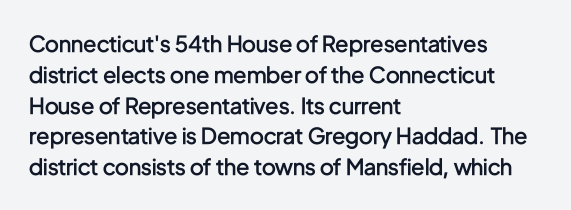
The image shows 22 px text type, upright; set left-aligned, normal line spacing (1.4x), normal letter spacing, not underlined.
